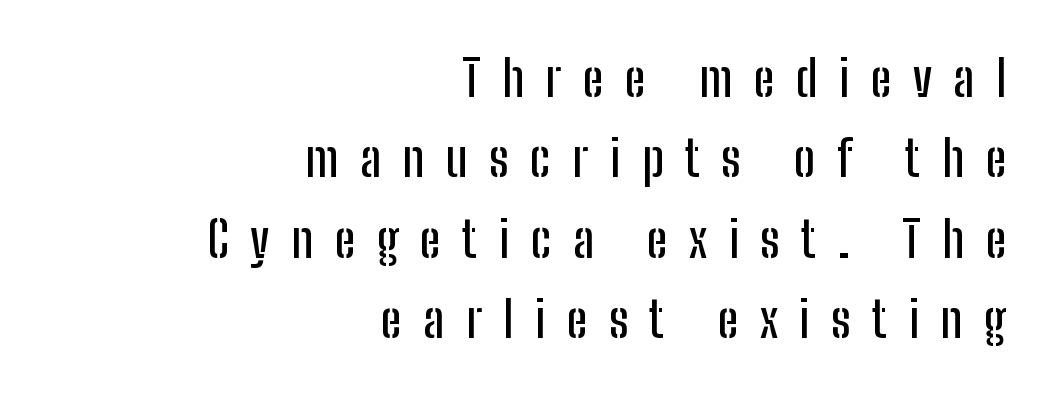
A typesetter would label this face a sans. Does the lettering tilt? It doesn't — this is upright. The letterforms stand isolated, each surrounded by extra space. Proportional: the letters do not fall into vertical columns.
